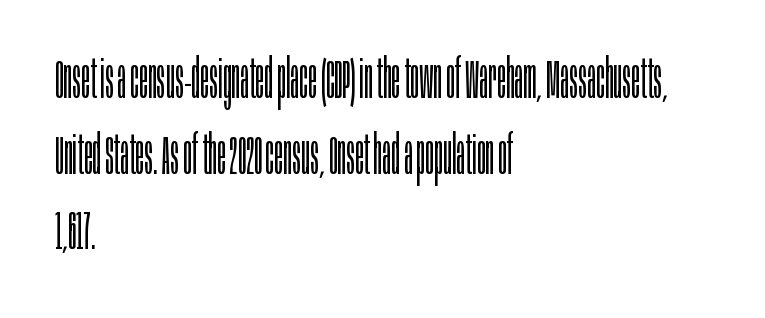
The image shows 54 px light, condensed sans-serif type, upright; set left-aligned, normal line spacing (1.4x), normal letter spacing, not underlined; low stroke contrast and a large x-height.
